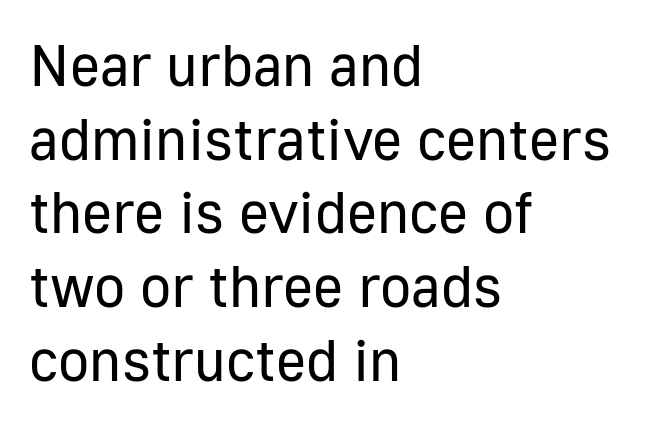
In CSS terms this would be text-align: left. Each letter's strokes conclude bluntly, with no projecting serifs. Summary of weight: not heavy and not bold. Only glyphs here, with clear space below each row.
